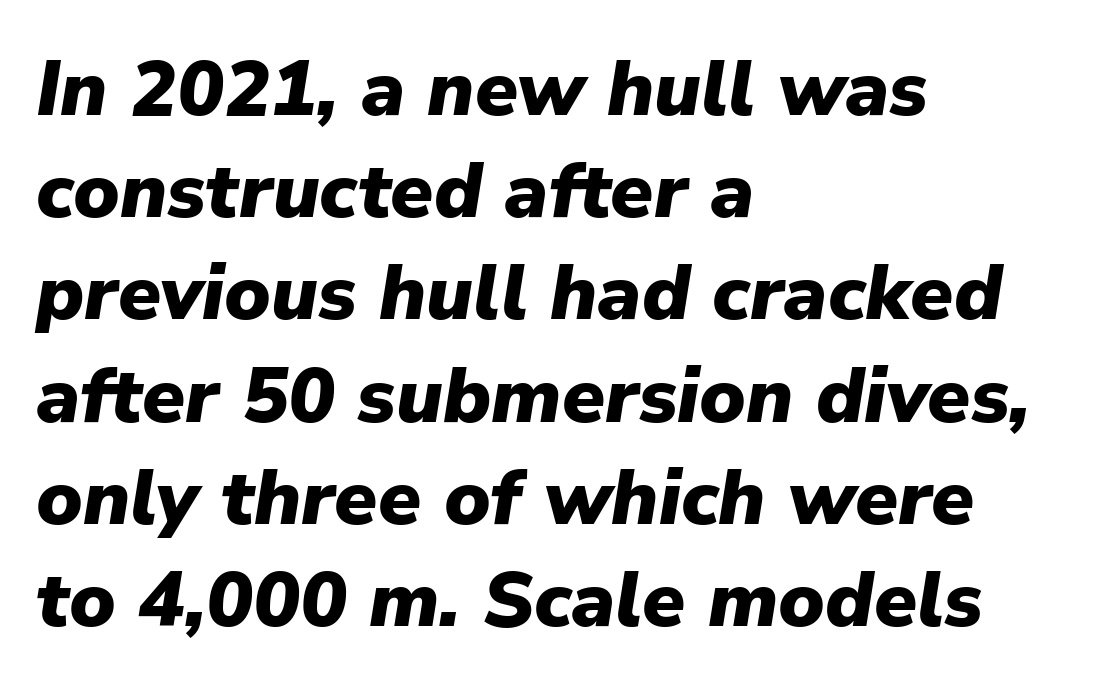
{"italic": "yes", "lean": "right", "slant_degrees": 9, "bold": "yes", "weight": "heavy", "width": "normal", "stroke_contrast": "low", "x_height": "medium", "monospaced": "no", "underline": "no", "align": "left", "line_spacing": "normal", "line_spacing_ratio": 1.31, "letter_spacing": "normal", "letter_spacing_em": 0.0, "glyph_px": 78}
